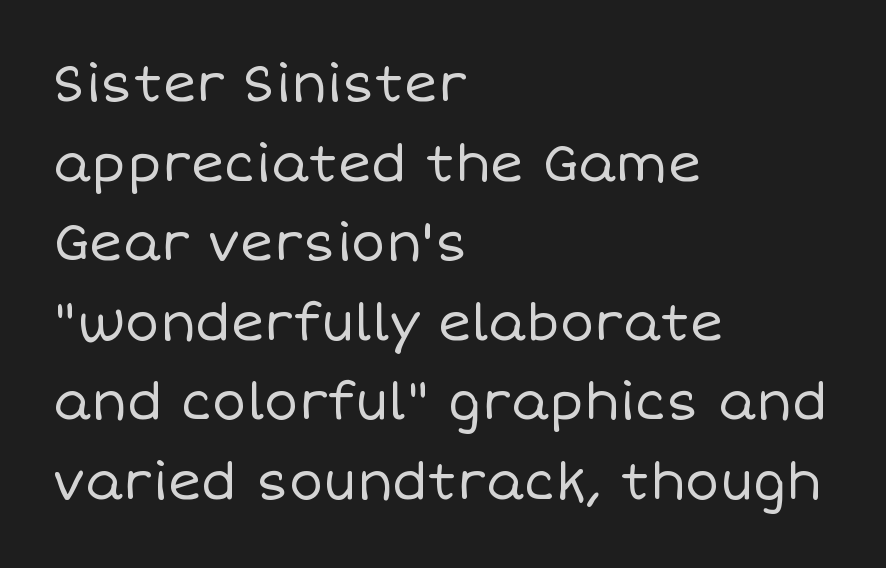
{"italic": "no", "bold": "no", "weight": "regular", "width": "normal", "stroke_contrast": "low", "x_height": "large", "monospaced": "no", "underline": "no", "align": "left", "line_spacing": "normal", "line_spacing_ratio": 1.56, "letter_spacing": "normal", "letter_spacing_em": 0.0, "glyph_px": 51}
